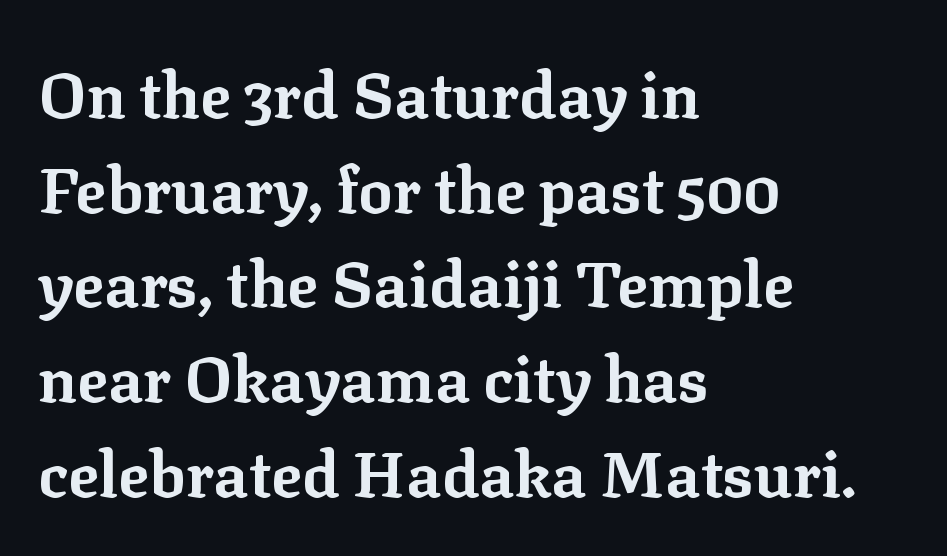
The image shows 64 px bold serif type, upright; set left-aligned, normal line spacing (1.48x), normal letter spacing, not underlined; low stroke contrast and a medium x-height.
